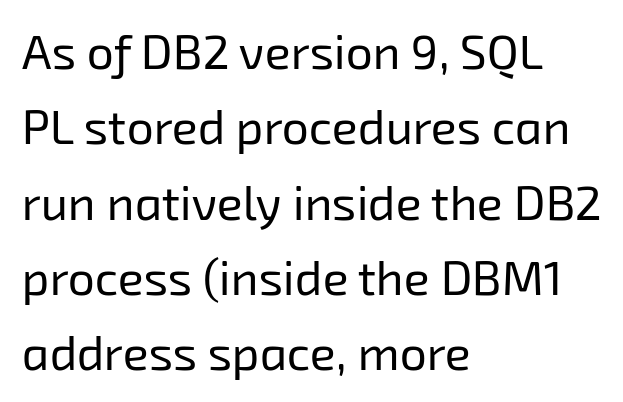
Q: Is the text bold? A: No.
Q: Is the typeface a serif or a sans-serif typeface? A: Sans-serif.
Q: Is the text underlined? A: No.
Q: How is the paragraph aligned? A: Left-aligned.
Q: Is the spacing between letters normal or unusually wide? A: Normal.
Q: Is the spacing between lines tight, normal or loose? A: Normal.
Q: Width (condensed, normal, or wide)? A: Normal.
Q: Stroke contrast? A: Low.
Q: x-height? A: Medium.
Q: Monospaced? A: No.
